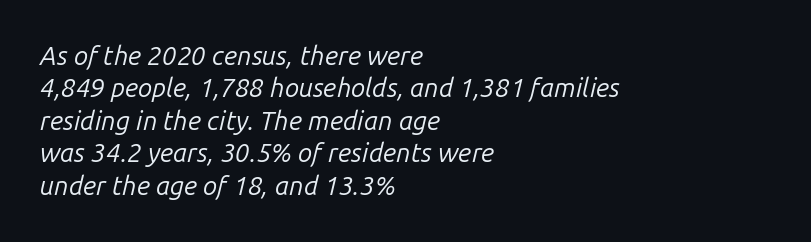
{"italic": "yes", "lean": "right", "slant_degrees": 14, "bold": "no", "underline": "no", "align": "left", "line_spacing": "normal", "line_spacing_ratio": 1.25, "letter_spacing": "normal", "letter_spacing_em": 0.0, "glyph_px": 26}
